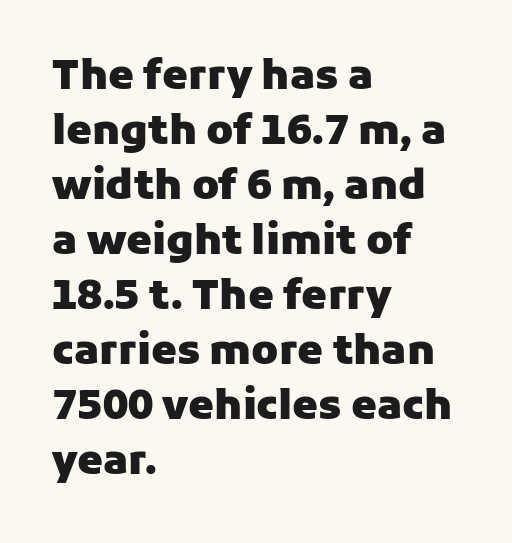
{"serif": "no", "italic": "no", "bold": "yes", "weight": "heavy", "width": "normal", "stroke_contrast": "low", "x_height": "medium", "monospaced": "no", "underline": "no", "align": "left", "line_spacing": "normal", "line_spacing_ratio": 1.34, "letter_spacing": "normal", "letter_spacing_em": 0.0, "glyph_px": 41}
